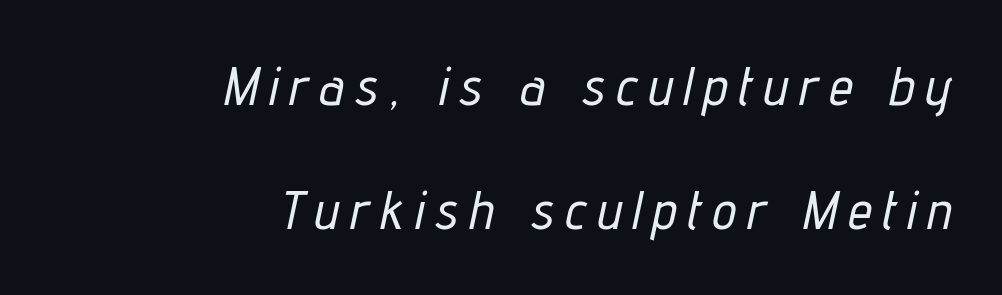
Q: Is the text italic (slanted)? A: Yes, it leans right by about 12 degrees.
Q: Is the text underlined? A: No.
Q: How is the paragraph aligned? A: Right-aligned.
Q: Is the spacing between letters normal or unusually wide? A: Unusually wide.
Q: Is the spacing between lines tight, normal or loose? A: Loose.
Q: Width (condensed, normal, or wide)? A: Condensed.
Q: Stroke contrast? A: Low.
Q: x-height? A: Medium.
Q: Monospaced? A: No.
